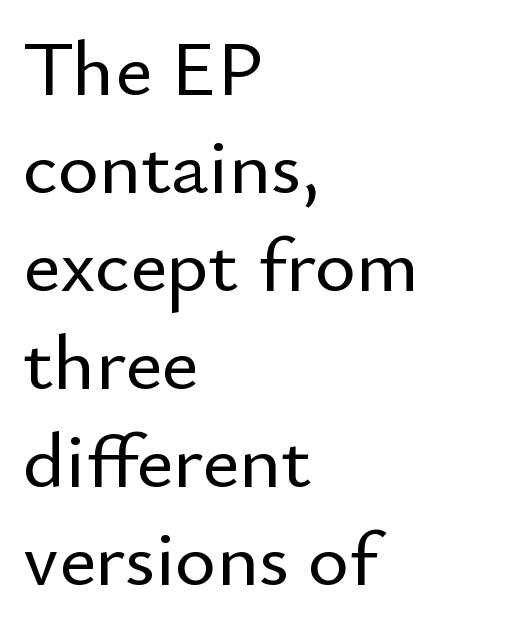
These lines were composed using upright roman letters. No feet cap the strokes, marking this as sans-serif type. Every row of glyphs begins at an identical x-position on the left. The specimen omits any rule beneath the text block's lines. The rendering uses natural spacing where letterforms have individual widths. What stands out about the letter spacing? Nothing — it is the standard amount.
